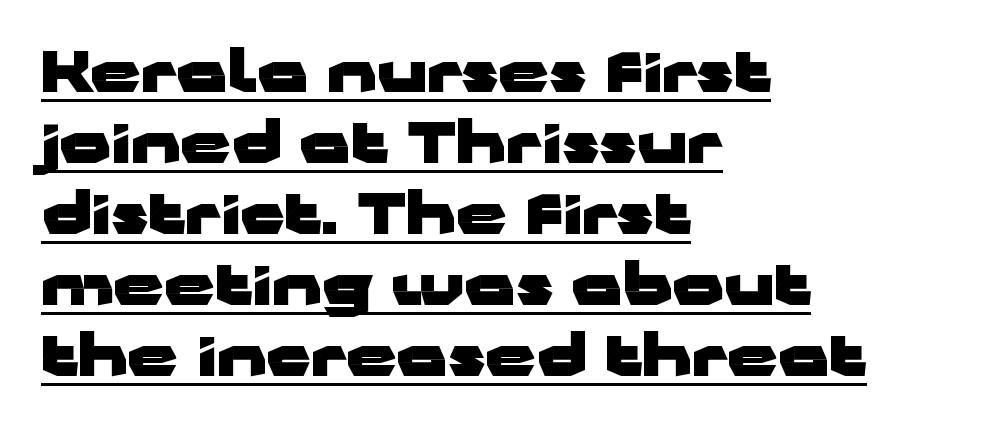
Q: Is the text bold? A: Yes.
Q: Is the text italic (slanted)? A: No, it is upright.
Q: Is the typeface a serif or a sans-serif typeface? A: Sans-serif.
Q: Is the text underlined? A: Yes.
Q: How is the paragraph aligned? A: Left-aligned.
Q: Is the spacing between letters normal or unusually wide? A: Normal.
Q: Is the spacing between lines tight, normal or loose? A: Normal.
Q: Width (condensed, normal, or wide)? A: Wide.
Q: Stroke contrast? A: Low.
Q: x-height? A: Medium.
Q: Monospaced? A: No.
